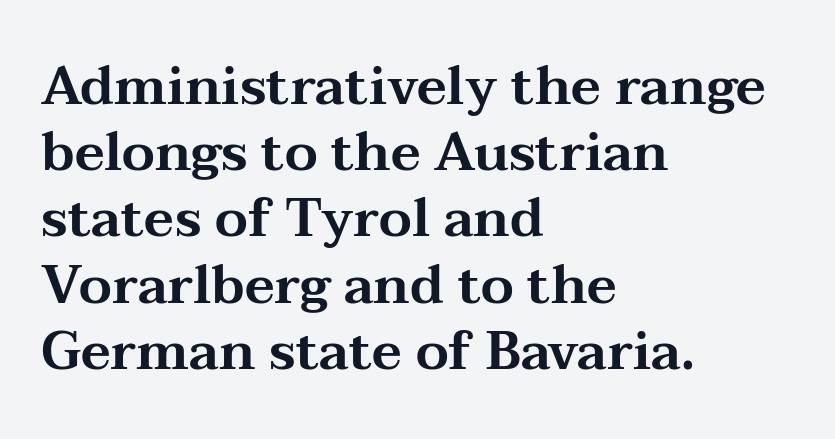
The image shows 53 px wide serif type, upright; set left-aligned, normal line spacing (1.25x), normal letter spacing, not underlined; medium stroke contrast and a medium x-height.
